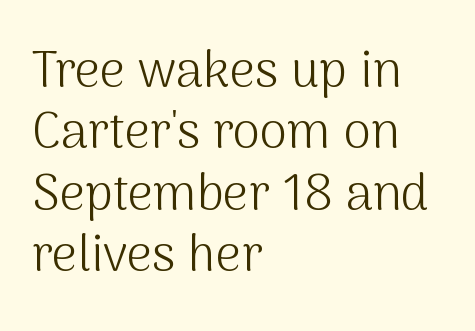
The image shows 50 px light sans-serif type, upright; set left-aligned, line spacing 1.23x, normal letter spacing, not underlined; medium stroke contrast and a medium x-height.
